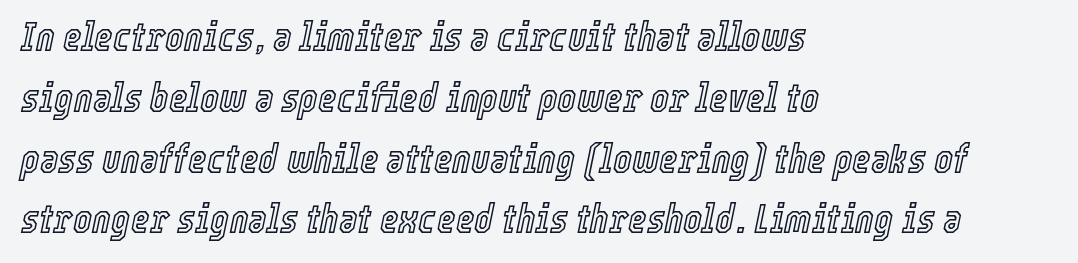
The image shows 40 px condensed type, italic (leaning right); set left-aligned, normal line spacing (1.52x), normal letter spacing, not underlined; a medium x-height.
